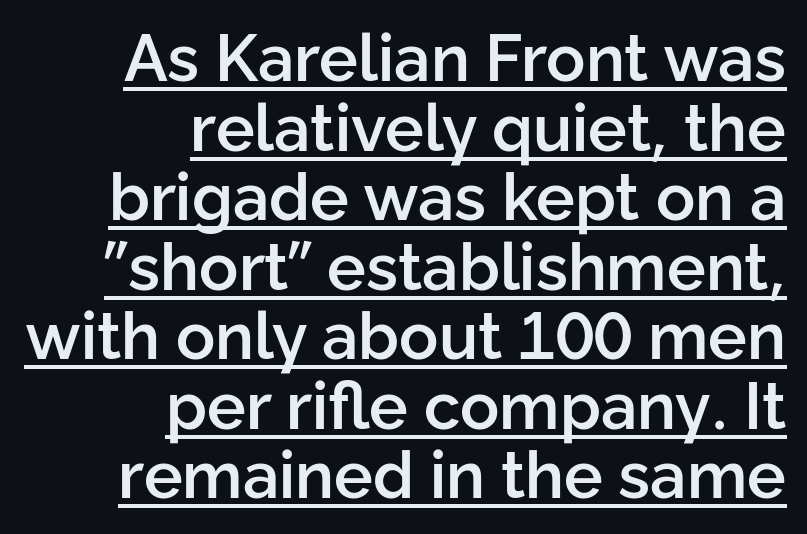
This is underlined copy, the kind a proofreader might mark for attention. Honestly, the rows look squashed on top of each other. The face used here is proportionally spaced, like ordinary book or web type. Does the weight exceed regular? Yes, but only to semibold. The lettering stays uniformly vertical, giving the passage a roman look. The letters carry no serifs — their stems end cleanly without finishing strokes.
